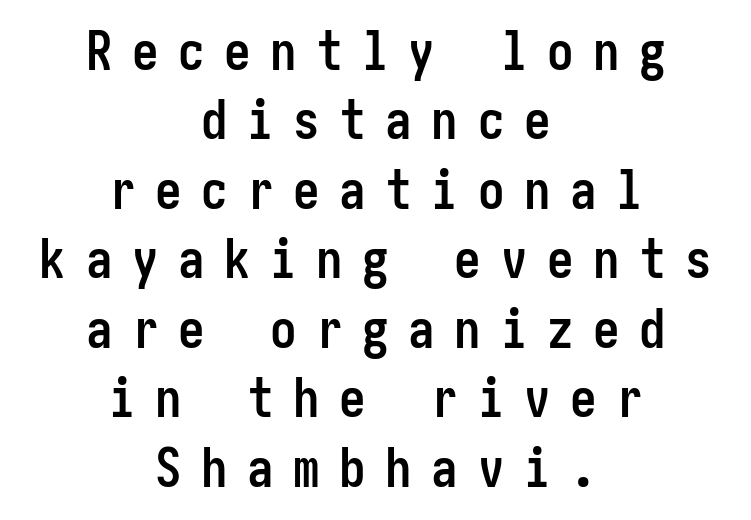
The image shows 53 px semibold, condensed sans-serif type, upright; set centered, normal line spacing (1.31x), unusually wide letter spacing (+0.37 em), not underlined; low stroke contrast and a medium x-height.
